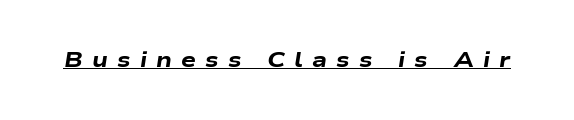
{"italic": "yes", "lean": "right", "slant_degrees": 9, "bold": "yes", "underline": "yes", "letter_spacing": "wide", "letter_spacing_em": 0.44, "glyph_px": 21}
